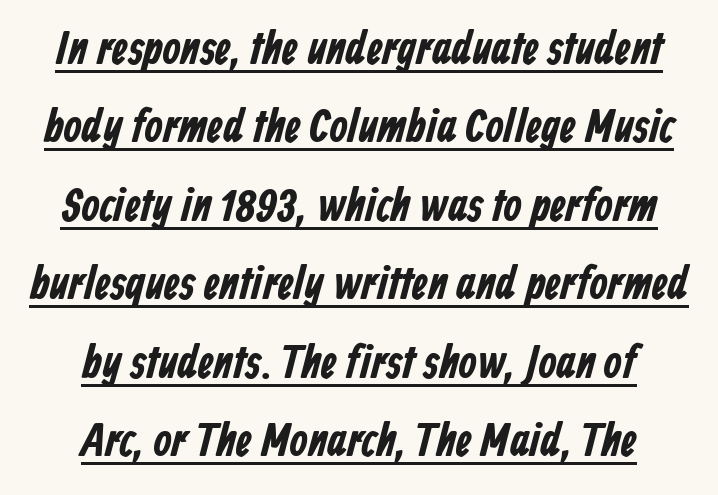
Q: Is the text bold? A: Yes.
Q: Is the typeface a serif or a sans-serif typeface? A: Sans-serif.
Q: Is the text underlined? A: Yes.
Q: How is the paragraph aligned? A: Centered.
Q: Is the spacing between letters normal or unusually wide? A: Normal.
Q: Is the spacing between lines tight, normal or loose? A: Normal.
Q: Width (condensed, normal, or wide)? A: Condensed.
Q: Stroke contrast? A: Low.
Q: x-height? A: Medium.
Q: Monospaced? A: No.
